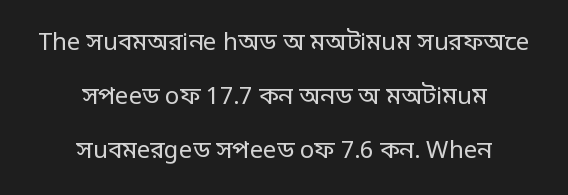
In terms of posture, this sample is upright. The line-height multiplier appears high, well above default. The foot of each line stays bare and open. The typesetter chose a symmetrical, centered arrangement here.
